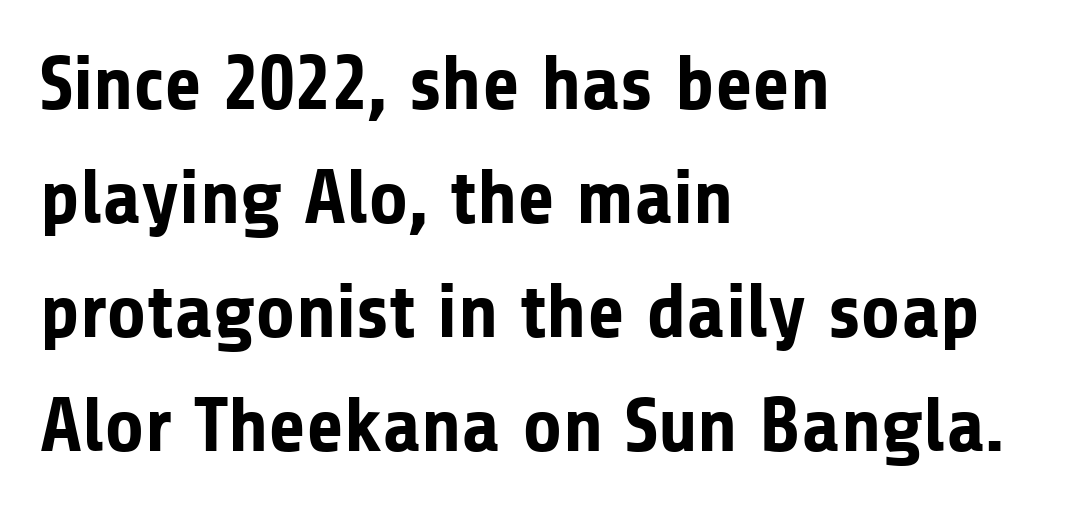
The image shows 77 px bold sans-serif type, upright; set left-aligned, normal line spacing (1.48x), normal letter spacing, not underlined; low stroke contrast and a medium x-height.
